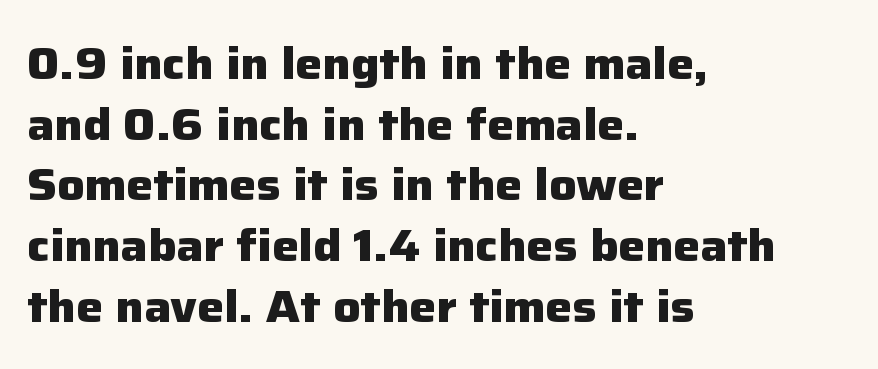
The image shows 45 px heavy sans-serif type, upright; set left-aligned, normal line spacing (1.35x), normal letter spacing, not underlined; low stroke contrast and a medium x-height.
